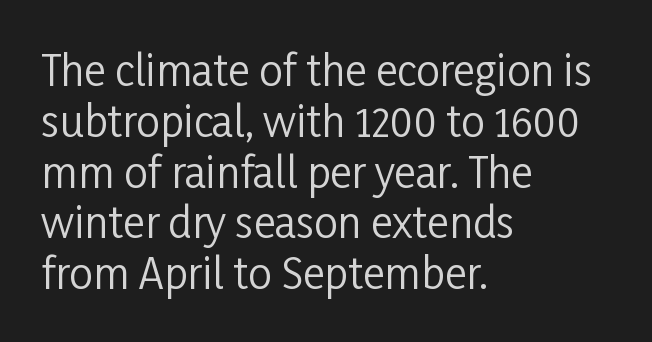
{"serif": "no", "italic": "no", "bold": "no", "weight": "regular", "width": "condensed", "stroke_contrast": "low", "x_height": "medium", "monospaced": "no", "underline": "no", "align": "left", "line_spacing_ratio": 1.21, "letter_spacing": "normal", "letter_spacing_em": 0.0, "glyph_px": 42}
